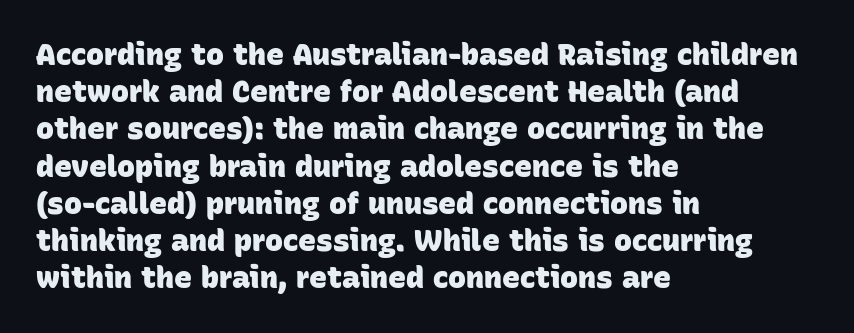
Honestly, the letter spacing is just normal — you wouldn't notice it. Serifs: no, the terminals of the letterforms are clean. Typographic density is high because the face is bold. You could not count columns in this text — the font is proportionally spaced. Underlining? Definitely not there. Horizontally, the lines are justified to the leading edge only.
